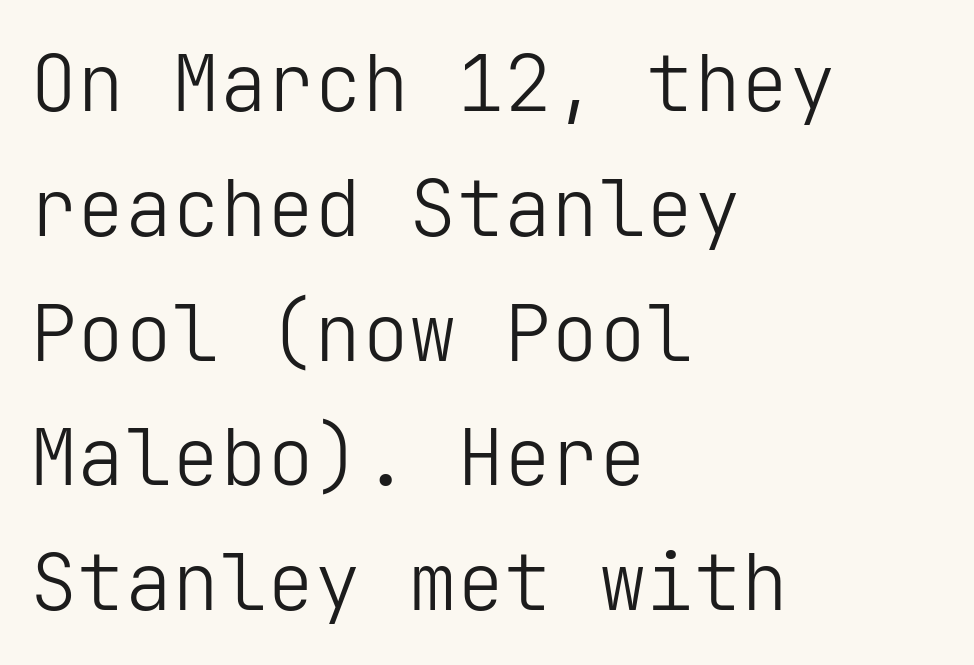
The lines sit at an ordinary, default distance from one another. Glyph-to-glyph distance matches everyday printed text. Unbolded letterforms with no extra heft. Is this a sans? Yes — the strokes have no serifs. Caption: multi-line text, flush left, ragged right. The font's upright variant was chosen for this text.
